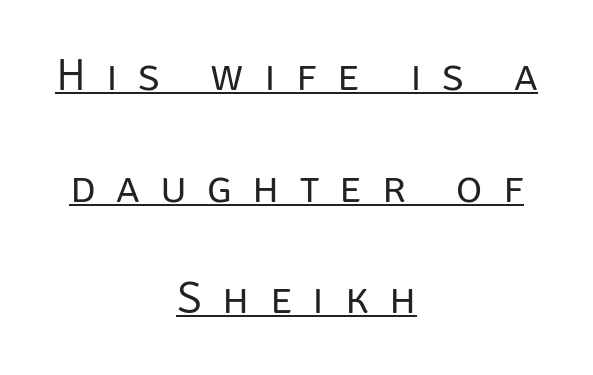
The image shows 45 px regular-weight sans-serif type, upright; set centered, loose line spacing (2.48x), unusually wide letter spacing (+0.45 em), underlined; low stroke contrast and a large x-height.
